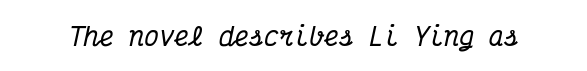
{"italic": "yes", "lean": "right", "slant_degrees": 12, "underline": "no", "letter_spacing": "normal", "letter_spacing_em": 0.0, "glyph_px": 25}
